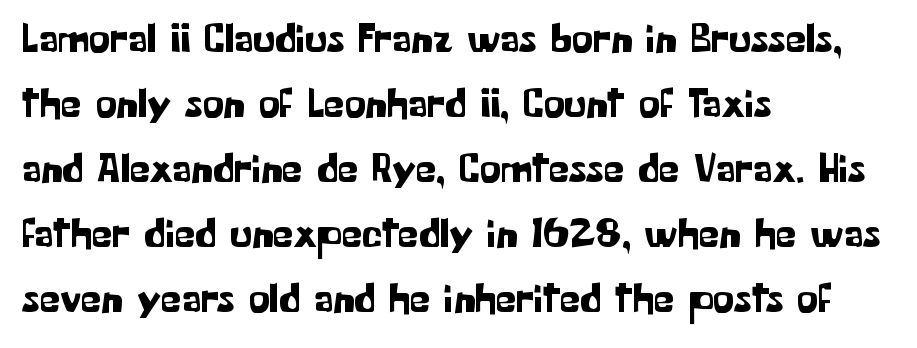
Q: Is the text italic (slanted)? A: No, it is upright.
Q: Is the typeface a serif or a sans-serif typeface? A: Sans-serif.
Q: Is the text underlined? A: No.
Q: How is the paragraph aligned? A: Left-aligned.
Q: Is the spacing between letters normal or unusually wide? A: Normal.
Q: Is the spacing between lines tight, normal or loose? A: Normal.
Q: Width (condensed, normal, or wide)? A: Normal.
Q: Stroke contrast? A: Low.
Q: x-height? A: Medium.
Q: Monospaced? A: No.
